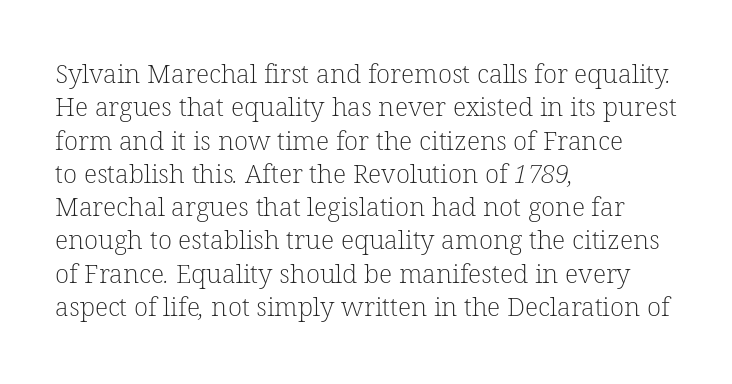
{"bold": "no", "underline": "no", "align": "left", "line_spacing": "normal", "line_spacing_ratio": 1.28, "letter_spacing": "normal", "letter_spacing_em": 0.0, "glyph_px": 26}
